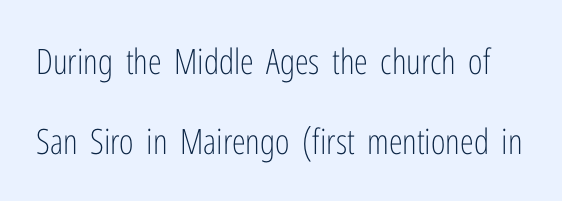
Q: Is the text bold? A: No.
Q: Is the text italic (slanted)? A: No, it is upright.
Q: Is the typeface a serif or a sans-serif typeface? A: Sans-serif.
Q: Is the text underlined? A: No.
Q: Is the spacing between letters normal or unusually wide? A: Normal.
Q: Is the spacing between lines tight, normal or loose? A: Loose.
Q: Width (condensed, normal, or wide)? A: Condensed.
Q: Stroke contrast? A: Low.
Q: x-height? A: Medium.
Q: Monospaced? A: No.
